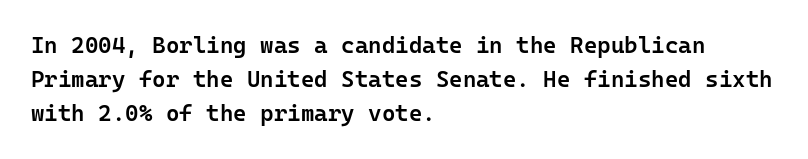
{"italic": "no", "bold": "semi", "underline": "no", "align": "left", "line_spacing": "normal", "line_spacing_ratio": 1.48, "letter_spacing": "normal", "letter_spacing_em": 0.0, "glyph_px": 23}
